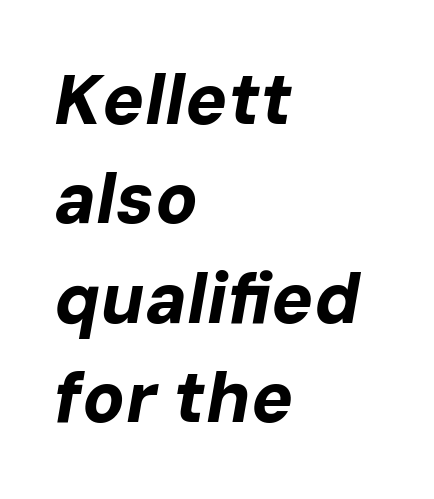
Q: Is the text bold? A: Yes.
Q: Is the text italic (slanted)? A: Yes, it leans right by about 10 degrees.
Q: Is the text underlined? A: No.
Q: How is the paragraph aligned? A: Left-aligned.
Q: Is the spacing between letters normal or unusually wide? A: Normal.
Q: Is the spacing between lines tight, normal or loose? A: Normal.
Q: Width (condensed, normal, or wide)? A: Normal.
Q: Stroke contrast? A: Low.
Q: x-height? A: Medium.
Q: Monospaced? A: No.
